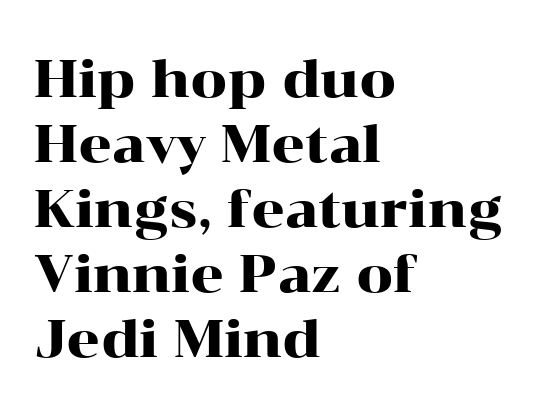
The line-height multiplier appears to be the usual default. Visually the block forms a straight wall on the left and a jagged coastline on the right. The typeface chosen for these lines features serifs. The letters stand straight up with perfectly vertical stems. These lines are rendered in a variable-pitch font.
